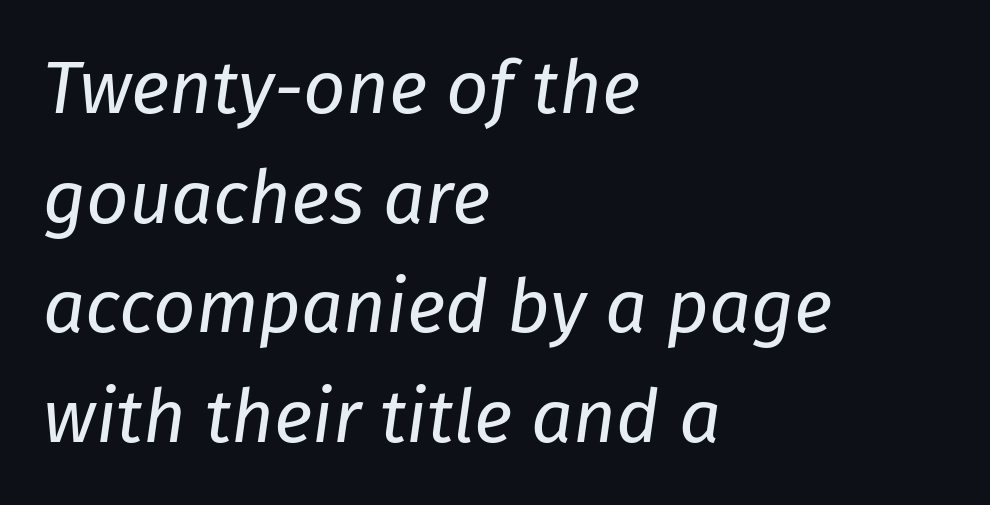
Q: Is the text bold? A: No.
Q: Is the text italic (slanted)? A: Yes, it leans right by about 8 degrees.
Q: Is the text underlined? A: No.
Q: How is the paragraph aligned? A: Left-aligned.
Q: Is the spacing between letters normal or unusually wide? A: Normal.
Q: Is the spacing between lines tight, normal or loose? A: Normal.
Q: Width (condensed, normal, or wide)? A: Normal.
Q: Stroke contrast? A: Low.
Q: x-height? A: Medium.
Q: Monospaced? A: No.
